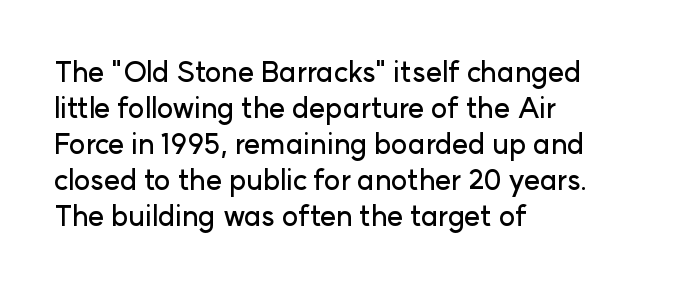
The image shows 28 px sans-serif type, upright; set left-aligned, normal line spacing (1.29x), normal letter spacing, not underlined; low stroke contrast and a medium x-height.
